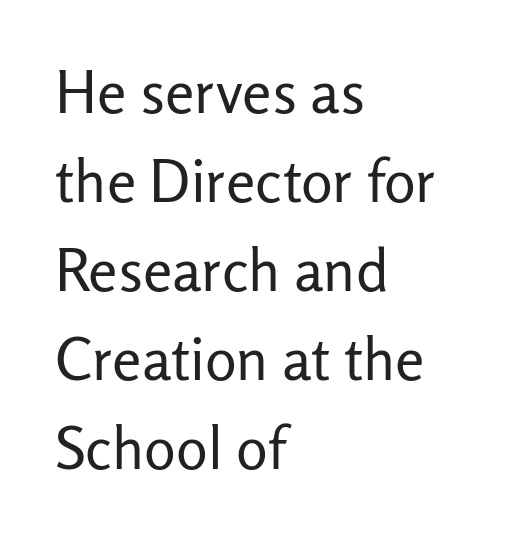
{"serif": "no", "italic": "no", "bold": "no", "weight": "regular", "width": "normal", "stroke_contrast": "low", "x_height": "medium", "monospaced": "no", "underline": "no", "align": "left", "line_spacing": "normal", "line_spacing_ratio": 1.51, "letter_spacing": "normal", "letter_spacing_em": 0.0, "glyph_px": 59}
